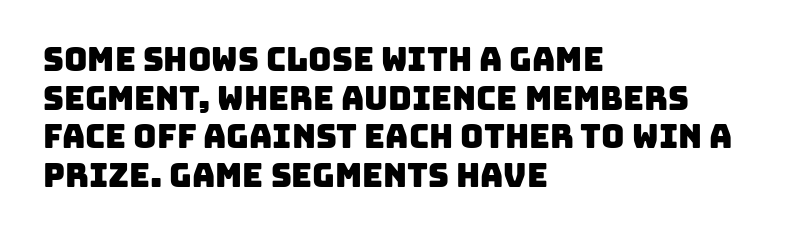
Q: Is the typeface a serif or a sans-serif typeface? A: Sans-serif.
Q: Is the text underlined? A: No.
Q: How is the paragraph aligned? A: Left-aligned.
Q: Is the spacing between letters normal or unusually wide? A: Normal.
Q: Width (condensed, normal, or wide)? A: Normal.
Q: Stroke contrast? A: Low.
Q: x-height? A: Large.
Q: Monospaced? A: No.
